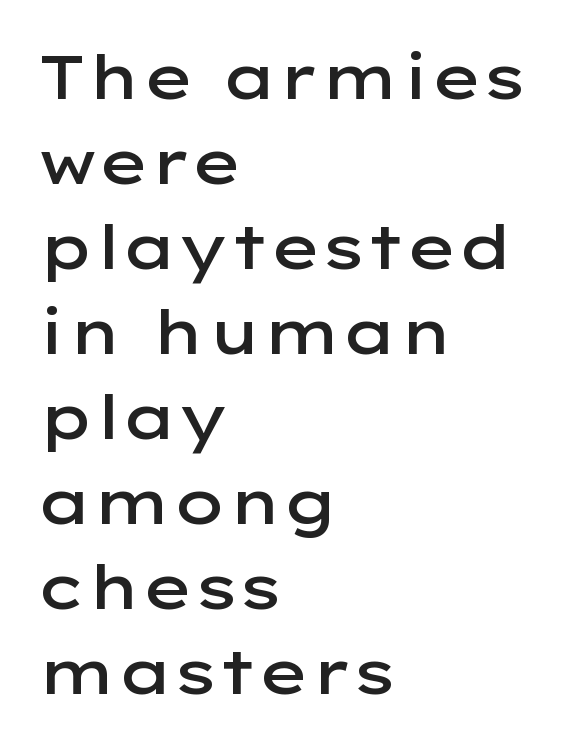
The glyphs in this specimen are sans serif. Interline gaps are of average width in this sample. Nothing unusual about the tracking: characters are spaced as the font intends. Clear beneath every line of the passage. Proportional: the letters do not fall into vertical columns.
